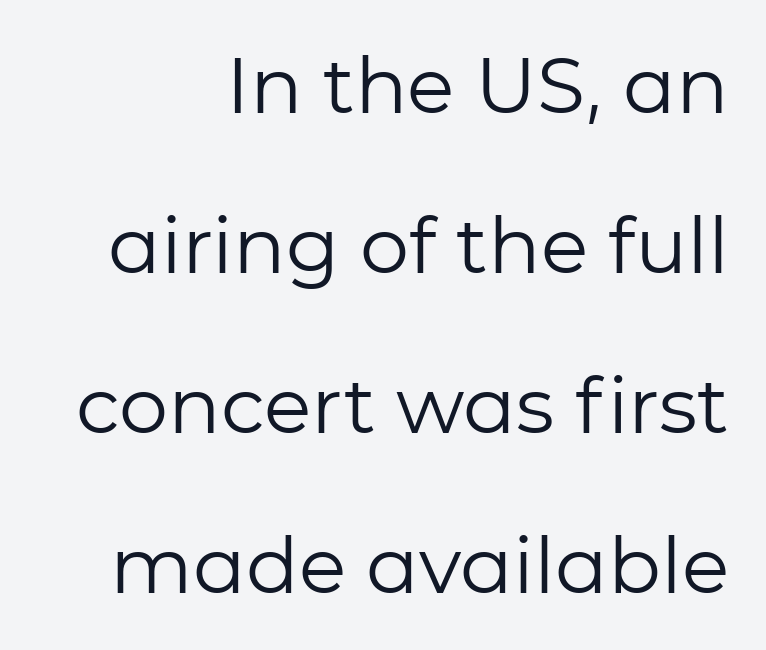
Q: Is the text bold? A: No.
Q: Is the text italic (slanted)? A: No, it is upright.
Q: Is the typeface a serif or a sans-serif typeface? A: Sans-serif.
Q: Is the text underlined? A: No.
Q: How is the paragraph aligned? A: Right-aligned.
Q: Is the spacing between letters normal or unusually wide? A: Normal.
Q: Is the spacing between lines tight, normal or loose? A: Loose.
Q: Width (condensed, normal, or wide)? A: Normal.
Q: Stroke contrast? A: Low.
Q: x-height? A: Medium.
Q: Monospaced? A: No.
